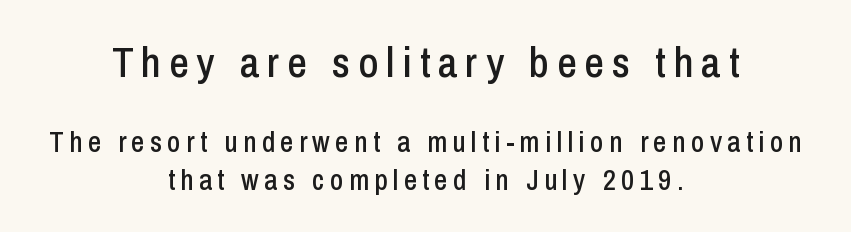
Serifs: no, the terminals of the letterforms are clean. The baseline area is clear. Size contrast runs from large at the top to small at the bottom. Proportional: the letters do not fall into vertical columns. The setting favours the middle, as headings and verse often do.
